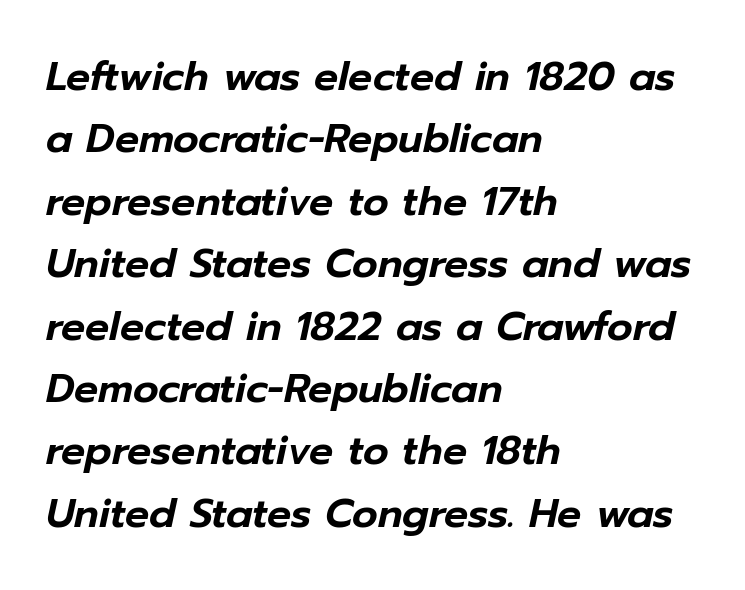
Q: Is the text italic (slanted)? A: Yes, it leans right by about 12 degrees.
Q: Is the text underlined? A: No.
Q: How is the paragraph aligned? A: Left-aligned.
Q: Is the spacing between letters normal or unusually wide? A: Normal.
Q: Is the spacing between lines tight, normal or loose? A: Normal.
Q: Width (condensed, normal, or wide)? A: Normal.
Q: Stroke contrast? A: Low.
Q: x-height? A: Medium.
Q: Monospaced? A: No.
